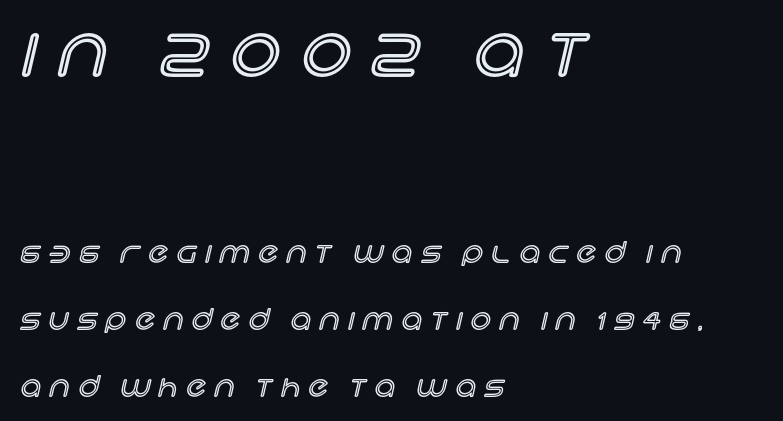
Q: Is the text italic (slanted)? A: Yes.
Q: Is the text underlined? A: No.
Q: How is the paragraph aligned? A: Left-aligned.
Q: Is the spacing between letters normal or unusually wide? A: Unusually wide.
Q: Is the spacing between lines tight, normal or loose? A: Loose.
Q: Which block of text is set in a larger size, the first (top) or the second (bottom)? A: The first (top) one.
Q: Width (condensed, normal, or wide)? A: Normal.
Q: x-height? A: Large.
Q: Monospaced? A: No.
